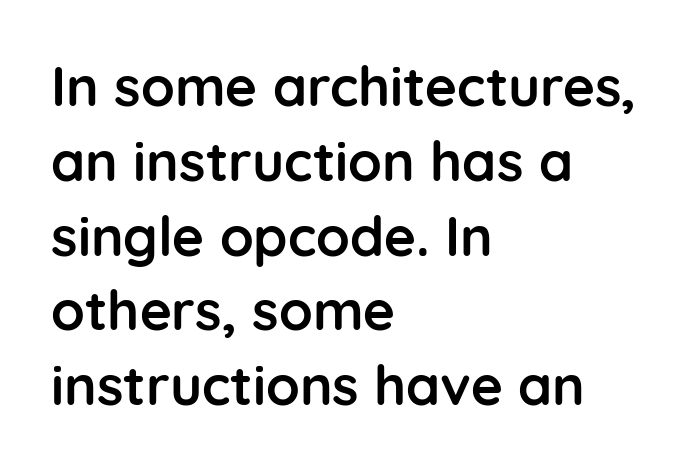
{"serif": "no", "italic": "no", "bold": "yes", "weight": "semibold", "width": "normal", "stroke_contrast": "low", "x_height": "medium", "monospaced": "no", "underline": "no", "align": "left", "line_spacing": "normal", "line_spacing_ratio": 1.36, "letter_spacing": "normal", "letter_spacing_em": 0.0, "glyph_px": 55}
